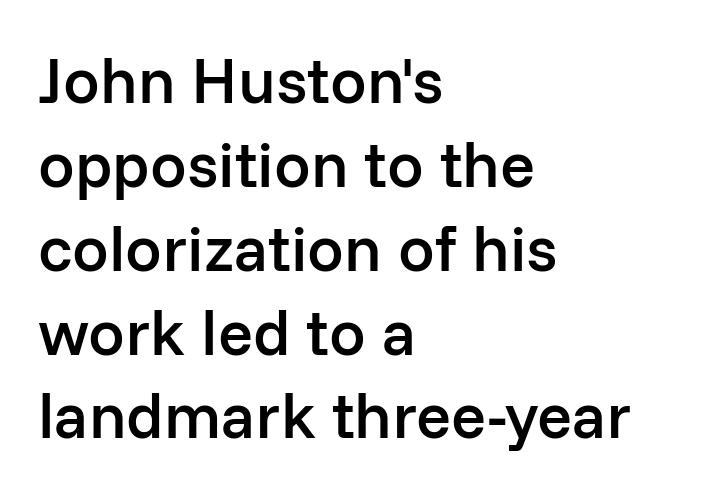
{"serif": "no", "italic": "no", "bold": "semi", "weight": "semibold", "width": "normal", "stroke_contrast": "low", "x_height": "medium", "monospaced": "no", "underline": "no", "align": "left", "line_spacing": "normal", "line_spacing_ratio": 1.29, "letter_spacing": "normal", "letter_spacing_em": 0.0, "glyph_px": 65}
